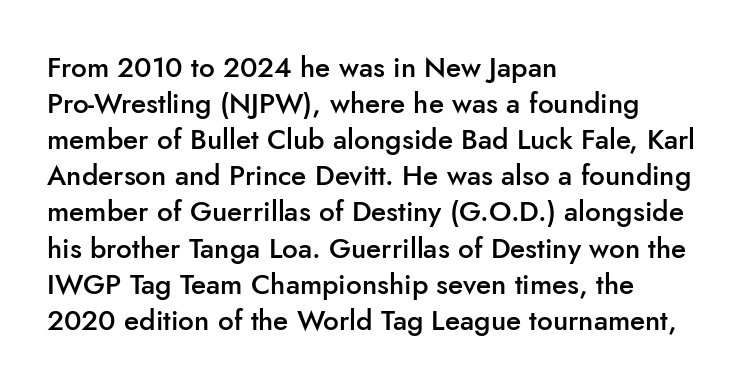
Q: Is the text bold? A: Semi-bold.
Q: Is the text italic (slanted)? A: No, it is upright.
Q: Is the typeface a serif or a sans-serif typeface? A: Sans-serif.
Q: Is the text underlined? A: No.
Q: How is the paragraph aligned? A: Left-aligned.
Q: Is the spacing between letters normal or unusually wide? A: Normal.
Q: Is the spacing between lines tight, normal or loose? A: Normal.
Q: Width (condensed, normal, or wide)? A: Normal.
Q: Stroke contrast? A: Low.
Q: x-height? A: Small.
Q: Monospaced? A: No.
